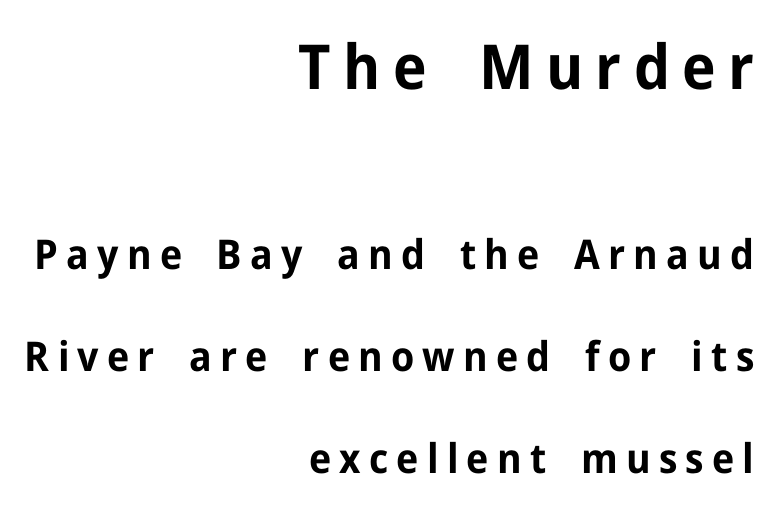
In terms of letterform style, serifs are entirely absent. The font's upright variant was chosen for this text. One glance says open: line gaps are wider than usual. These words are printed bold, with thick strokes throughout. Varying glyph widths throughout — classic text-font behaviour.
